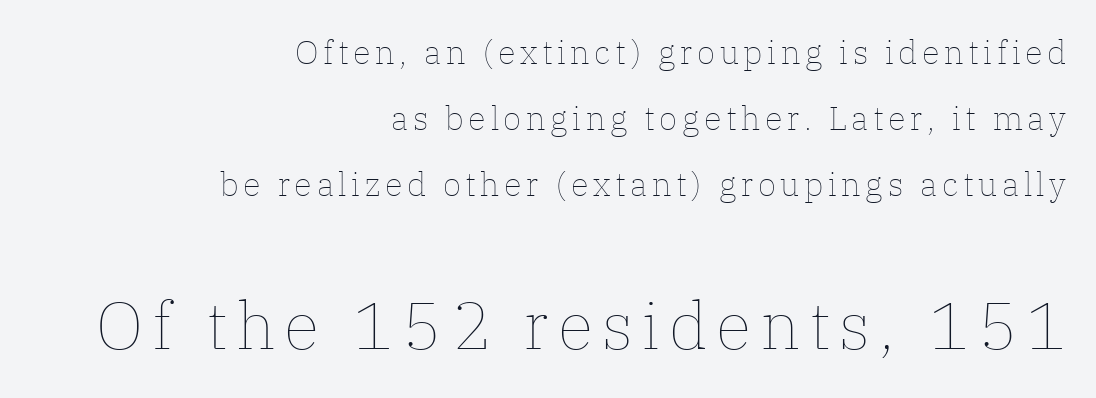
The image shows 66 px thin type, upright; set right-aligned, loose line spacing (2.0x), not underlined; the second (bottom) block is 2.0x larger; low stroke contrast and a medium x-height.
